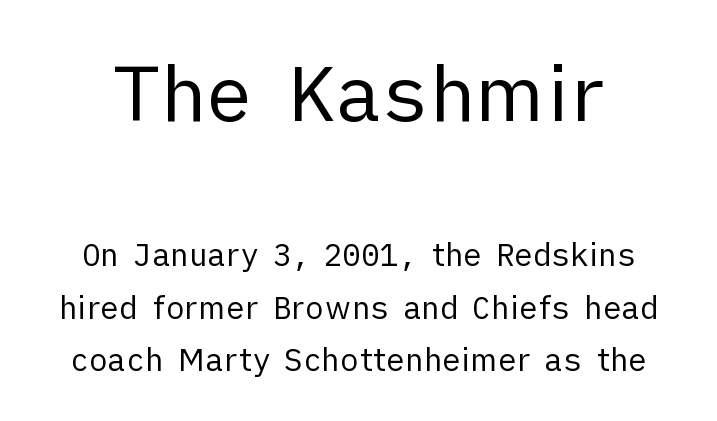
The image shows 78 px regular-weight sans-serif type, upright; set normal line spacing (1.68x), normal letter spacing, not underlined; the first (top) block is 2.52x larger; low stroke contrast and a medium x-height.
